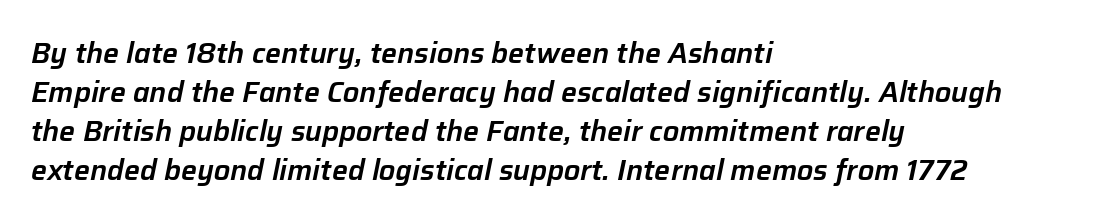
Q: Is the text italic (slanted)? A: Yes, it leans right by about 12 degrees.
Q: Is the text underlined? A: No.
Q: How is the paragraph aligned? A: Left-aligned.
Q: Is the spacing between letters normal or unusually wide? A: Normal.
Q: Is the spacing between lines tight, normal or loose? A: Normal.
Q: Width (condensed, normal, or wide)? A: Normal.
Q: Stroke contrast? A: Low.
Q: x-height? A: Medium.
Q: Monospaced? A: No.
